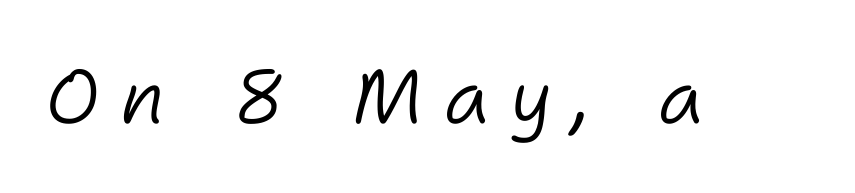
Q: Is the text bold? A: No.
Q: Is the text italic (slanted)? A: Yes, it leans right by about 11 degrees.
Q: Is the text underlined? A: No.
Q: Is the spacing between letters normal or unusually wide? A: Unusually wide.
Q: Width (condensed, normal, or wide)? A: Normal.
Q: Stroke contrast? A: Low.
Q: x-height? A: Medium.
Q: Monospaced? A: No.
